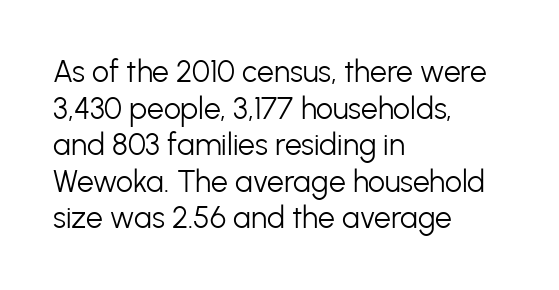
{"serif": "no", "italic": "no", "bold": "no", "weight": "light", "width": "normal", "stroke_contrast": "low", "x_height": "medium", "monospaced": "no", "underline": "no", "align": "left", "line_spacing_ratio": 1.22, "letter_spacing": "normal", "letter_spacing_em": 0.0, "glyph_px": 30}
